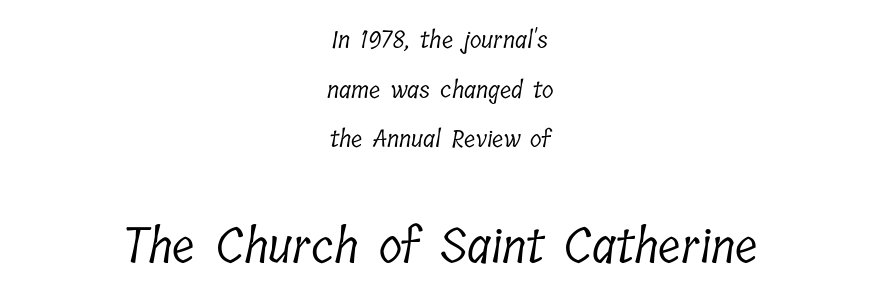
Q: Is the text bold? A: No.
Q: Is the typeface a serif or a sans-serif typeface? A: Serif.
Q: Is the text underlined? A: No.
Q: How is the paragraph aligned? A: Centered.
Q: Is the spacing between letters normal or unusually wide? A: Normal.
Q: Is the spacing between lines tight, normal or loose? A: Loose.
Q: Which block of text is set in a larger size, the first (top) or the second (bottom)? A: The second (bottom) one.
Q: Width (condensed, normal, or wide)? A: Condensed.
Q: Stroke contrast? A: Low.
Q: x-height? A: Medium.
Q: Monospaced? A: No.
